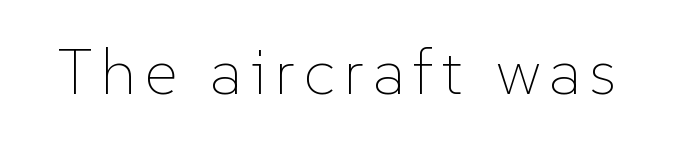
{"italic": "no", "bold": "no", "weight": "thin", "width": "normal", "stroke_contrast": "low", "x_height": "medium", "monospaced": "no", "underline": "no", "glyph_px": 65}
